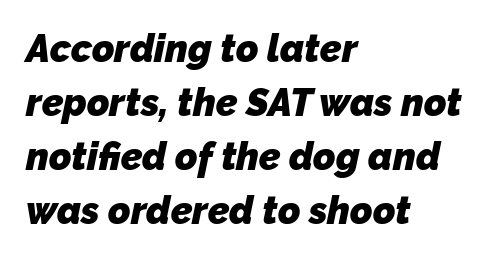
Q: Is the text bold? A: Yes.
Q: Is the typeface a serif or a sans-serif typeface? A: Sans-serif.
Q: Is the text underlined? A: No.
Q: How is the paragraph aligned? A: Left-aligned.
Q: Is the spacing between letters normal or unusually wide? A: Normal.
Q: Is the spacing between lines tight, normal or loose? A: Normal.
Q: Width (condensed, normal, or wide)? A: Normal.
Q: Stroke contrast? A: Low.
Q: x-height? A: Medium.
Q: Monospaced? A: No.
